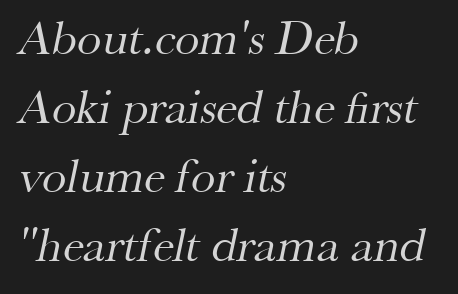
The image shows 49 px regular-weight serif type; set left-aligned, normal line spacing (1.41x), normal letter spacing, not underlined; medium stroke contrast and a small x-height.
